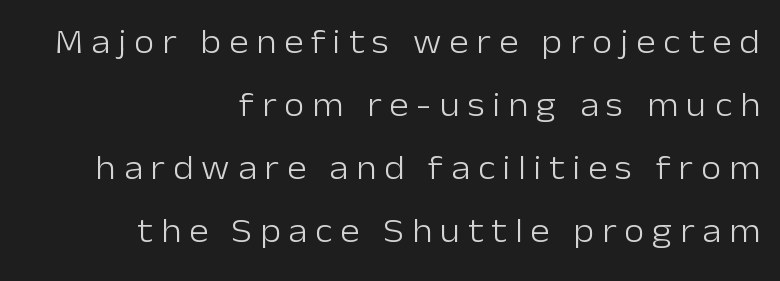
Q: Is the text bold? A: No.
Q: Is the text italic (slanted)? A: No, it is upright.
Q: Is the typeface a serif or a sans-serif typeface? A: Sans-serif.
Q: Is the text underlined? A: No.
Q: How is the paragraph aligned? A: Right-aligned.
Q: Is the spacing between letters normal or unusually wide? A: Unusually wide.
Q: Is the spacing between lines tight, normal or loose? A: Loose.
Q: Width (condensed, normal, or wide)? A: Normal.
Q: Stroke contrast? A: Low.
Q: x-height? A: Medium.
Q: Monospaced? A: No.
